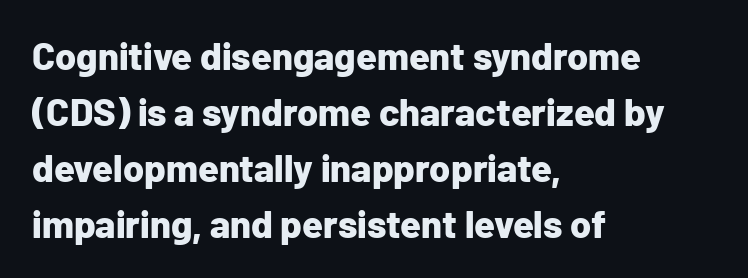
The rows are spaced the way most documents space them. If you drew a line through each stem, it would be perfectly vertical. Nothing unusual about the tracking: characters are spaced as the font intends. Is this a fixed-width face? No — the glyphs have proportional, varying widths.
